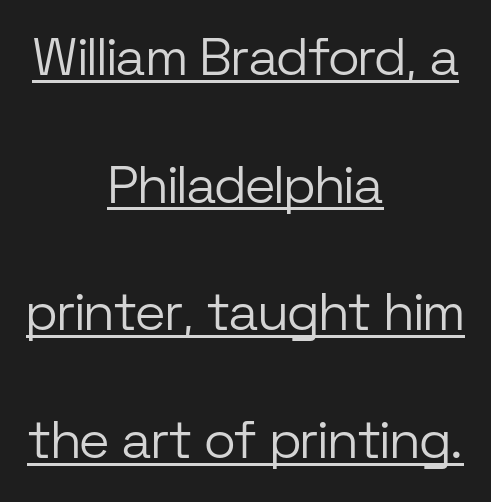
Q: Is the text bold? A: No.
Q: Is the text italic (slanted)? A: No, it is upright.
Q: Is the typeface a serif or a sans-serif typeface? A: Sans-serif.
Q: Is the text underlined? A: Yes.
Q: How is the paragraph aligned? A: Centered.
Q: Is the spacing between letters normal or unusually wide? A: Normal.
Q: Is the spacing between lines tight, normal or loose? A: Loose.
Q: Width (condensed, normal, or wide)? A: Normal.
Q: Stroke contrast? A: Low.
Q: x-height? A: Medium.
Q: Monospaced? A: No.
